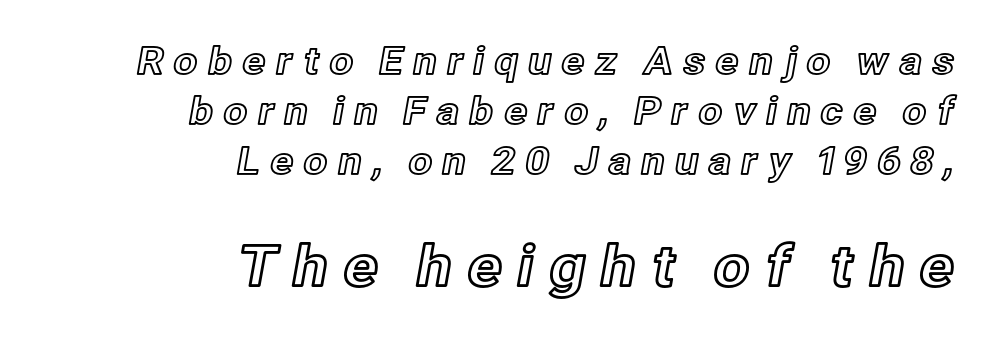
Q: Is the text italic (slanted)? A: Yes.
Q: Is the text underlined? A: No.
Q: How is the paragraph aligned? A: Right-aligned.
Q: Is the spacing between letters normal or unusually wide? A: Unusually wide.
Q: Is the spacing between lines tight, normal or loose? A: Normal.
Q: Which block of text is set in a larger size, the first (top) or the second (bottom)? A: The second (bottom) one.
Q: Width (condensed, normal, or wide)? A: Normal.
Q: x-height? A: Medium.
Q: Monospaced? A: No.
